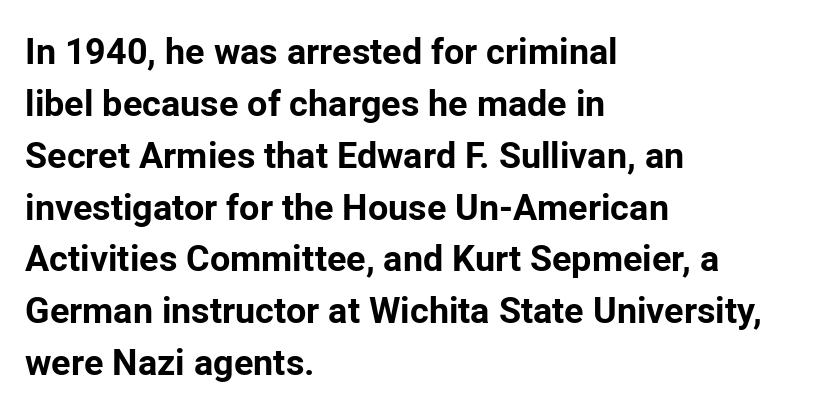
Q: Is the text bold? A: Yes.
Q: Is the text italic (slanted)? A: No, it is upright.
Q: Is the typeface a serif or a sans-serif typeface? A: Sans-serif.
Q: Is the text underlined? A: No.
Q: How is the paragraph aligned? A: Left-aligned.
Q: Is the spacing between letters normal or unusually wide? A: Normal.
Q: Is the spacing between lines tight, normal or loose? A: Normal.
Q: Width (condensed, normal, or wide)? A: Normal.
Q: Stroke contrast? A: Low.
Q: x-height? A: Medium.
Q: Monospaced? A: No.
